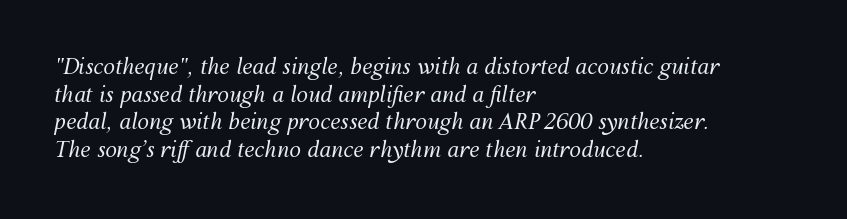
The image shows 21 px text type, italic (leaning right); set left-aligned, normal line spacing (1.32x), normal letter spacing, not underlined.
